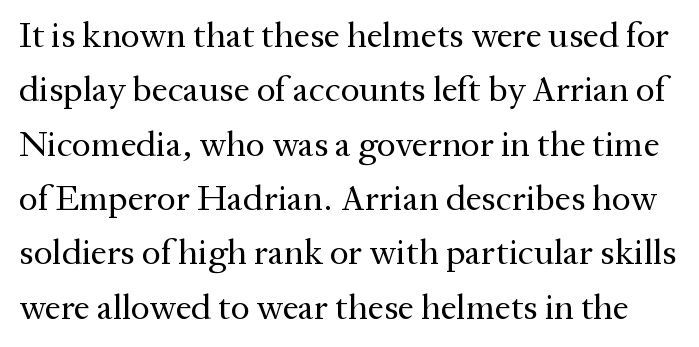
The baseline area is clear. It's the straight-up-and-down kind of type. The typeface chosen for these lines features serifs. Horizontal bands of white between lines are of average thickness. The tracking reads as untouched default to a designer's eye. Think of a printed novel: that variable character pitch is what you see here.
